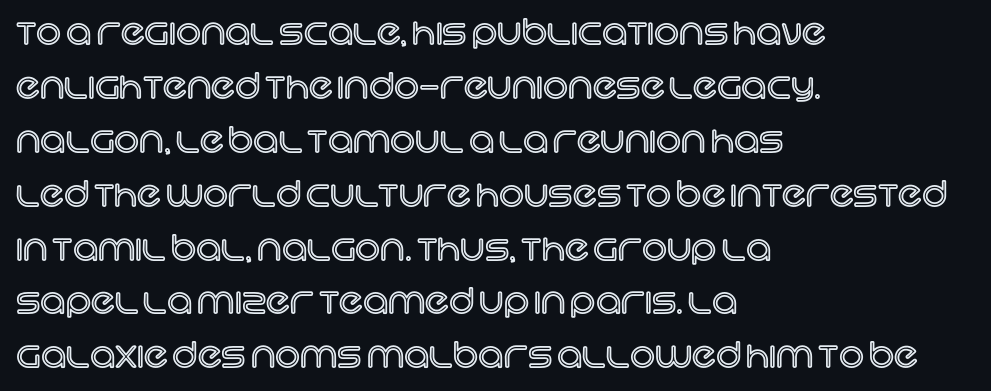
The image shows 35 px text type, upright; set left-aligned, normal line spacing (1.54x), normal letter spacing, not underlined; a large x-height.
